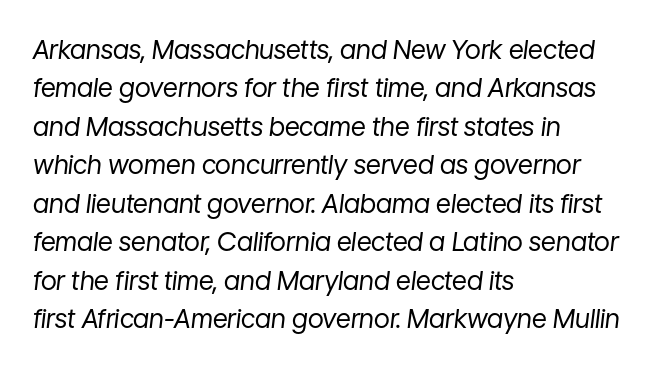
{"italic": "yes", "lean": "right", "slant_degrees": 7, "bold": "no", "underline": "no", "align": "left", "line_spacing": "normal", "line_spacing_ratio": 1.48, "letter_spacing": "normal", "letter_spacing_em": 0.0, "glyph_px": 26}
